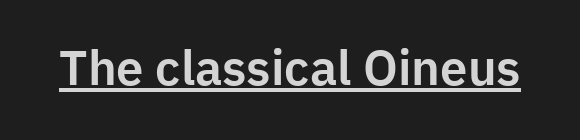
The image shows 49 px sans-serif type, upright; set normal letter spacing, underlined; low stroke contrast and a medium x-height.
